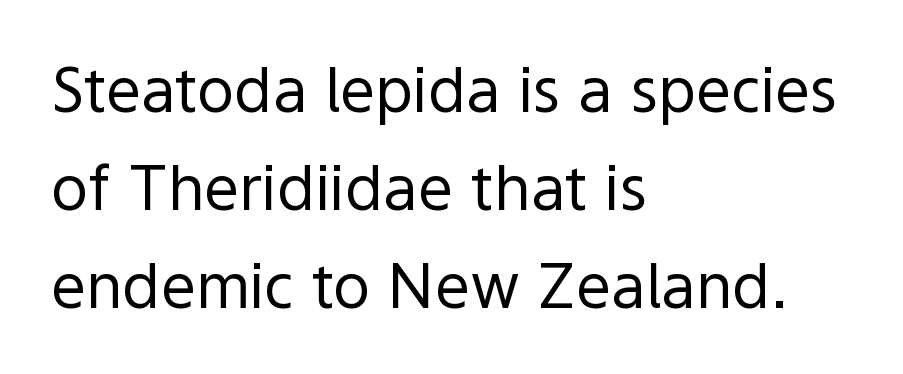
The image shows 62 px regular-weight sans-serif type, upright; set left-aligned, normal line spacing (1.58x), normal letter spacing, not underlined; a medium x-height.
